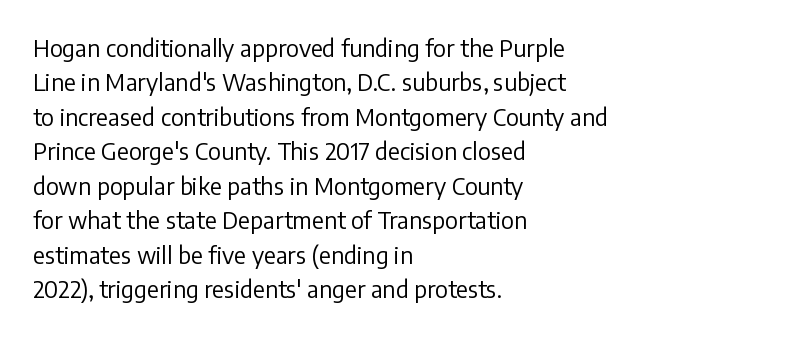
Observe the ordinary spacing: letters are neighbours, not strangers. Only glyphs here, with clear space below each row. Honestly, the row spacing looks completely unremarkable. No letter is thick-stroked: the sample isn't bold.
